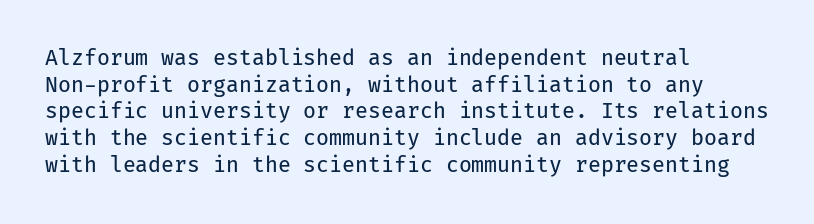
{"italic": "no", "bold": "no", "underline": "no", "align": "left", "line_spacing": "normal", "line_spacing_ratio": 1.27, "letter_spacing": "normal", "letter_spacing_em": 0.0, "glyph_px": 21}
